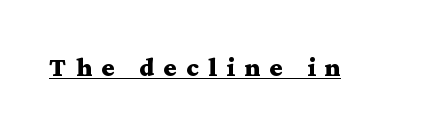
The image shows 27 px bold type, upright; set unusually wide letter spacing (+0.35 em), underlined.
